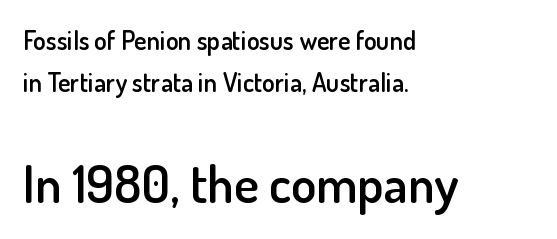
Q: Is the text bold? A: Semi-bold.
Q: Is the text italic (slanted)? A: No, it is upright.
Q: Is the typeface a serif or a sans-serif typeface? A: Sans-serif.
Q: Is the text underlined? A: No.
Q: How is the paragraph aligned? A: Left-aligned.
Q: Is the spacing between letters normal or unusually wide? A: Normal.
Q: Is the spacing between lines tight, normal or loose? A: Normal.
Q: Which block of text is set in a larger size, the first (top) or the second (bottom)? A: The second (bottom) one.
Q: Width (condensed, normal, or wide)? A: Normal.
Q: Stroke contrast? A: Low.
Q: x-height? A: Small.
Q: Monospaced? A: No.
